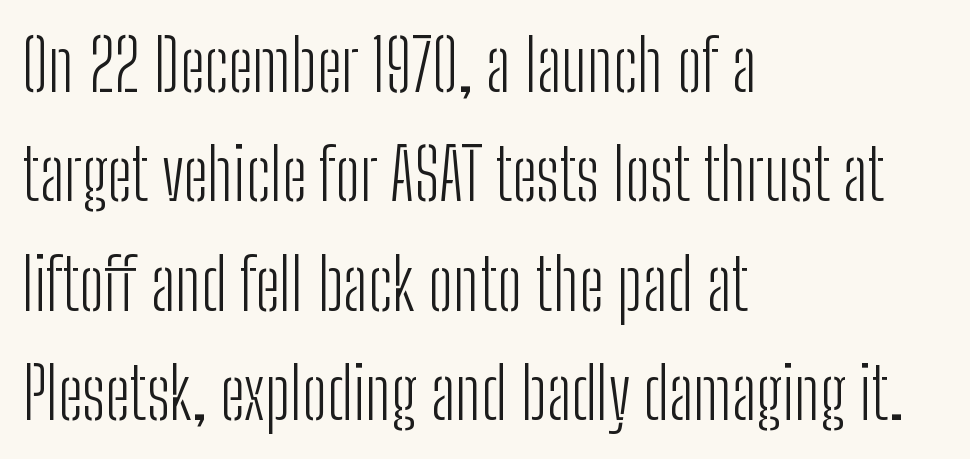
Q: Is the text bold? A: No.
Q: Is the text italic (slanted)? A: No, it is upright.
Q: Is the typeface a serif or a sans-serif typeface? A: Sans-serif.
Q: Is the text underlined? A: No.
Q: How is the paragraph aligned? A: Left-aligned.
Q: Is the spacing between letters normal or unusually wide? A: Normal.
Q: Is the spacing between lines tight, normal or loose? A: Normal.
Q: Width (condensed, normal, or wide)? A: Condensed.
Q: Stroke contrast? A: Low.
Q: x-height? A: Medium.
Q: Monospaced? A: No.
